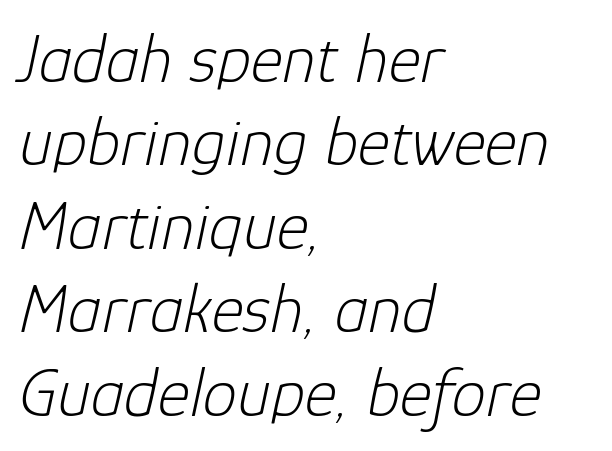
Casual observation: everything's shoved over to the left. In terms of posture, this sample is oblique. The glyphs are unaccompanied by any horizontal stroke below them. Compared with typical body copy, the letter spacing here is the same. Note the varied advance widths — an 'i' is clearly narrower than an 'm'.
